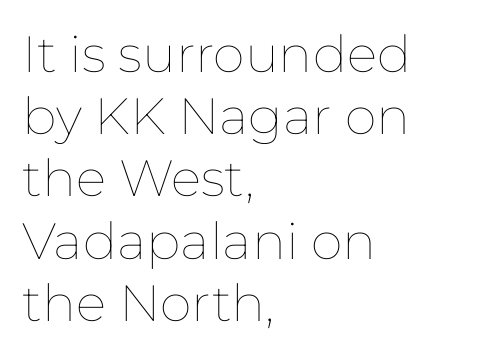
The image shows 51 px thin type, upright; set left-aligned, line spacing 1.22x, normal letter spacing, not underlined; low stroke contrast and a medium x-height.
